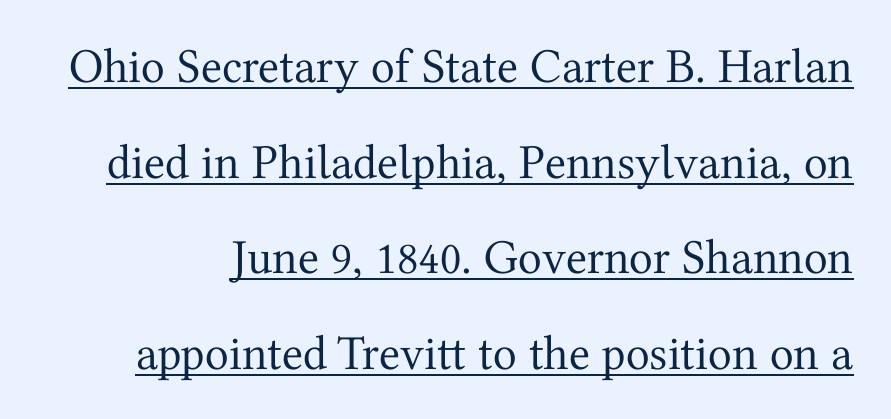
{"serif": "yes", "italic": "no", "bold": "no", "weight": "regular", "width": "normal", "stroke_contrast": "medium", "x_height": "medium", "monospaced": "no", "underline": "yes", "line_spacing": "loose", "line_spacing_ratio": 1.95, "letter_spacing": "normal", "letter_spacing_em": 0.0, "glyph_px": 49}
